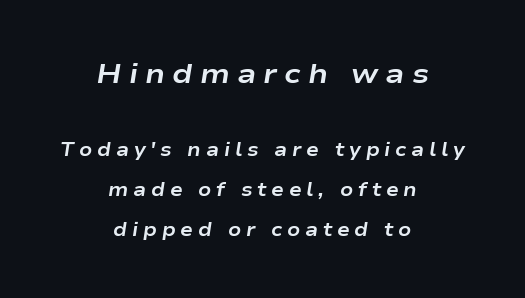
The image shows 28 px bold, wide type, italic (leaning right); set centered, loose line spacing (2.12x), unusually wide letter spacing (+0.25 em), not underlined; the first (top) block is 1.47x larger; low stroke contrast and a medium x-height.
